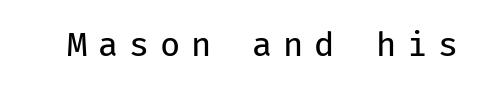
Q: Is the text bold? A: No.
Q: Is the text italic (slanted)? A: No, it is upright.
Q: Is the typeface a serif or a sans-serif typeface? A: Sans-serif.
Q: Is the text underlined? A: No.
Q: Is the spacing between letters normal or unusually wide? A: Unusually wide.
Q: Width (condensed, normal, or wide)? A: Normal.
Q: Stroke contrast? A: Low.
Q: x-height? A: Medium.
Q: Monospaced? A: Yes.
